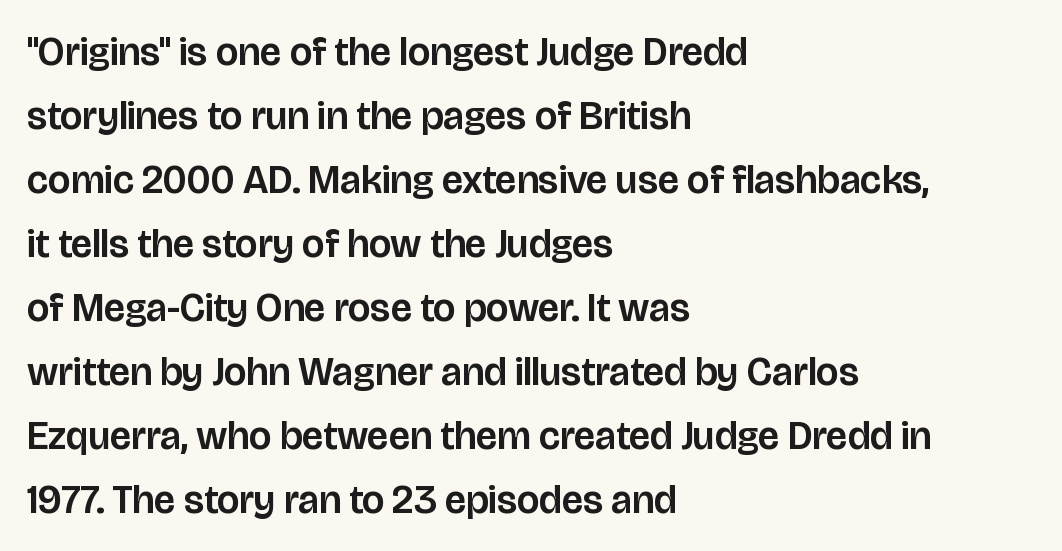
{"serif": "no", "italic": "no", "width": "normal", "stroke_contrast": "low", "x_height": "large", "monospaced": "no", "underline": "no", "align": "left", "line_spacing": "normal", "line_spacing_ratio": 1.6, "letter_spacing": "normal", "letter_spacing_em": 0.0, "glyph_px": 40}
